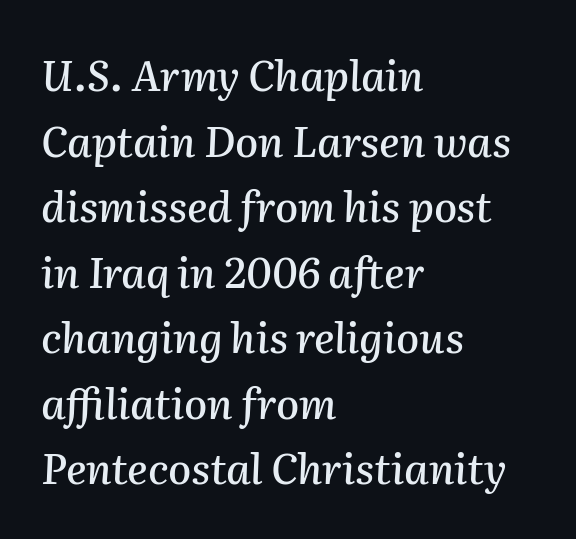
{"italic": "yes", "lean": "right", "slant_degrees": 2, "width": "normal", "stroke_contrast": "medium", "x_height": "medium", "monospaced": "no", "underline": "no", "align": "left", "line_spacing": "normal", "line_spacing_ratio": 1.56, "letter_spacing": "normal", "letter_spacing_em": 0.0, "glyph_px": 42}
